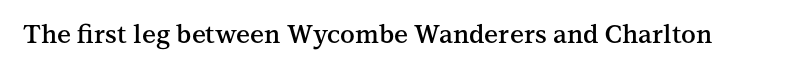
The image shows 25 px text type, upright; set normal letter spacing, not underlined.
